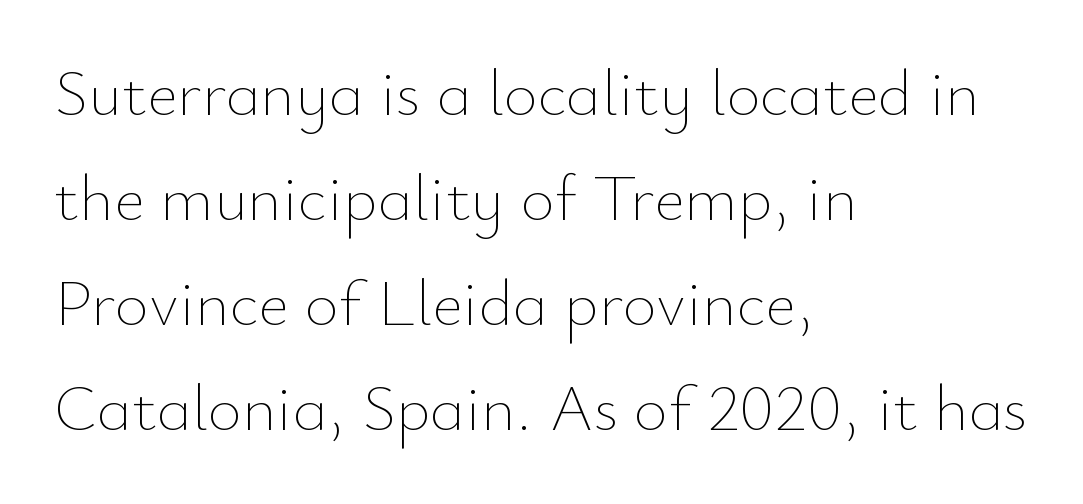
Short and long lines alike share a common starting point at left. Is the stroke heavy? The answer is a plain regular-or-lighter. Is this a fixed-width face? No — the glyphs have proportional, varying widths. The glyphs are unaccompanied by any horizontal stroke below them.
